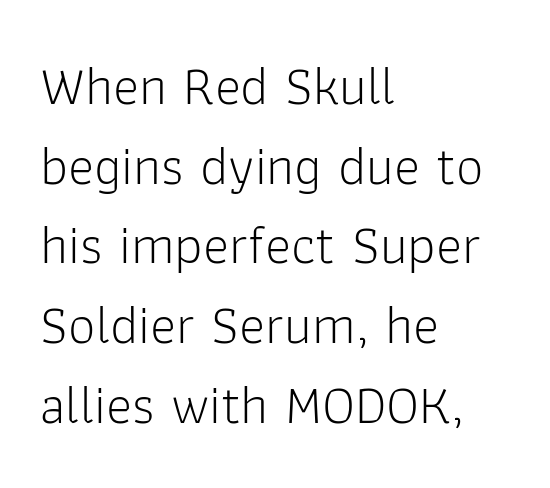
The image shows 55 px light sans-serif type, upright; set left-aligned, normal line spacing (1.45x), normal letter spacing, not underlined; low stroke contrast and a medium x-height.
